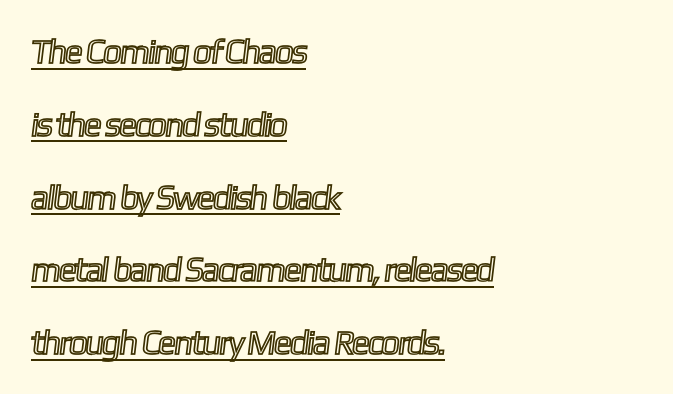
The image shows 34 px condensed type; set left-aligned, loose line spacing (2.14x), normal letter spacing, underlined; a medium x-height.
